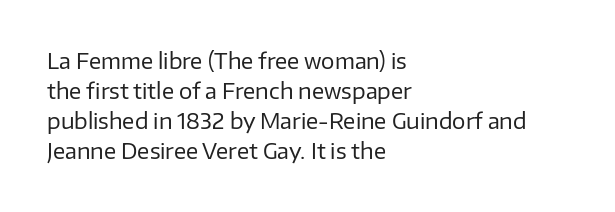
{"italic": "no", "bold": "no", "underline": "no", "align": "left", "line_spacing": "normal", "line_spacing_ratio": 1.43, "letter_spacing": "normal", "letter_spacing_em": 0.0, "glyph_px": 21}
